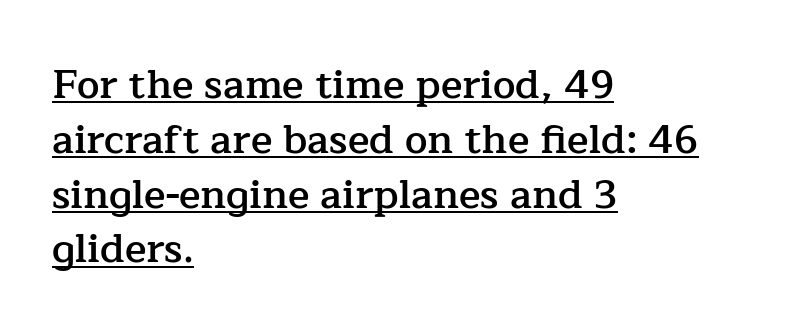
{"serif": "yes", "italic": "no", "bold": "semi", "weight": "semibold", "width": "normal", "stroke_contrast": "low", "x_height": "medium", "monospaced": "no", "underline": "yes", "align": "left", "line_spacing": "normal", "line_spacing_ratio": 1.37, "letter_spacing": "normal", "letter_spacing_em": 0.0, "glyph_px": 40}
